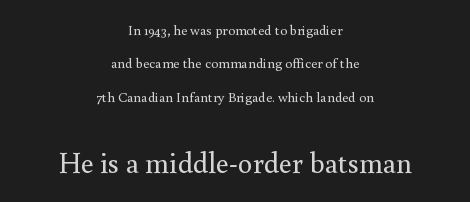
The image shows 29 px regular-weight serif type, upright; set centered, loose line spacing (2.38x), normal letter spacing, not underlined; the second (bottom) block is 2.07x larger; a small x-height.
